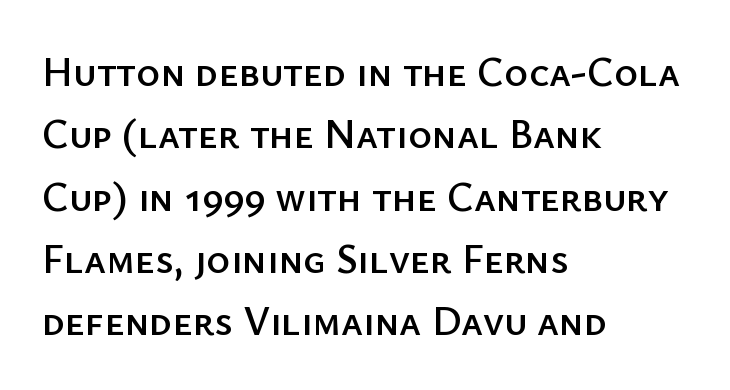
Q: Is the text italic (slanted)? A: No, it is upright.
Q: Is the typeface a serif or a sans-serif typeface? A: Sans-serif.
Q: Is the text underlined? A: No.
Q: How is the paragraph aligned? A: Left-aligned.
Q: Is the spacing between letters normal or unusually wide? A: Normal.
Q: Is the spacing between lines tight, normal or loose? A: Normal.
Q: Width (condensed, normal, or wide)? A: Normal.
Q: Stroke contrast? A: Low.
Q: x-height? A: Medium.
Q: Monospaced? A: No.
